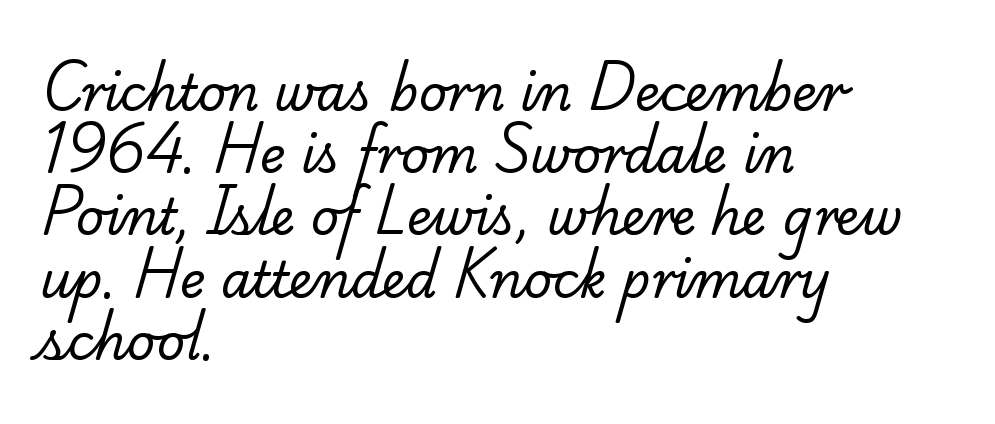
Q: Is the text bold? A: No.
Q: Is the text underlined? A: No.
Q: How is the paragraph aligned? A: Left-aligned.
Q: Is the spacing between letters normal or unusually wide? A: Normal.
Q: Is the spacing between lines tight, normal or loose? A: Normal.
Q: Width (condensed, normal, or wide)? A: Normal.
Q: Stroke contrast? A: Low.
Q: x-height? A: Small.
Q: Monospaced? A: No.
